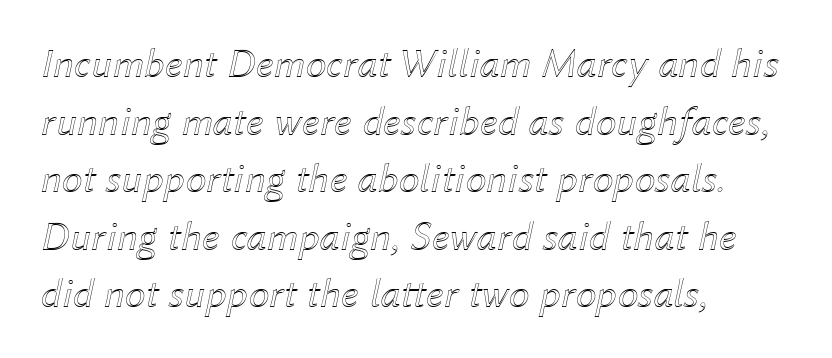
Q: Is the text italic (slanted)? A: Yes, it leans right by about 12 degrees.
Q: Is the text underlined? A: No.
Q: How is the paragraph aligned? A: Left-aligned.
Q: Is the spacing between letters normal or unusually wide? A: Normal.
Q: Is the spacing between lines tight, normal or loose? A: Normal.
Q: Width (condensed, normal, or wide)? A: Normal.
Q: x-height? A: Medium.
Q: Monospaced? A: No.
